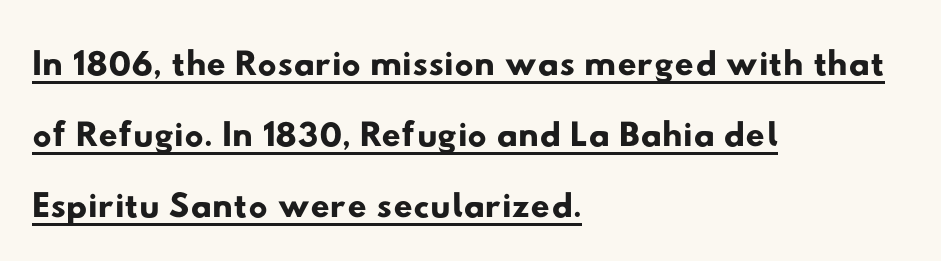
The rendering shows plain stroke endings on the letterforms — a sans-serif design. Is the letter spacing exaggerated? No — it looks like the ordinary default. In designer terms, the underline attribute is active on this setting. The ragged edge is on the right, which tells us the setting is flush left. These lines are rendered in a variable-pitch font. In terms of leading, this rendering sits right in the middle.
